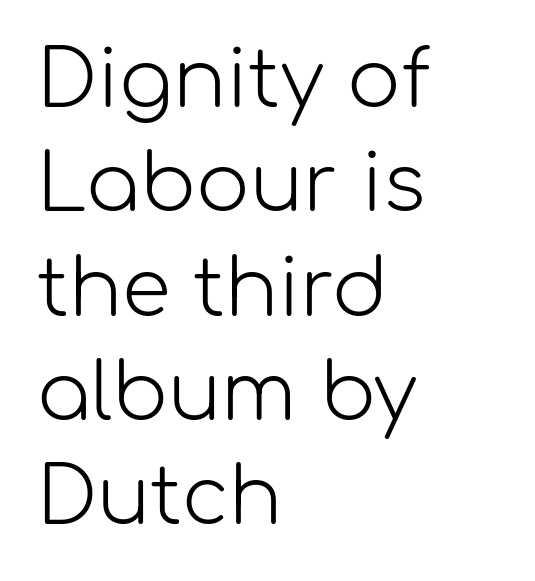
The image shows 79 px light sans-serif type, upright; set left-aligned, normal line spacing (1.32x), normal letter spacing, not underlined; low stroke contrast and a medium x-height.
